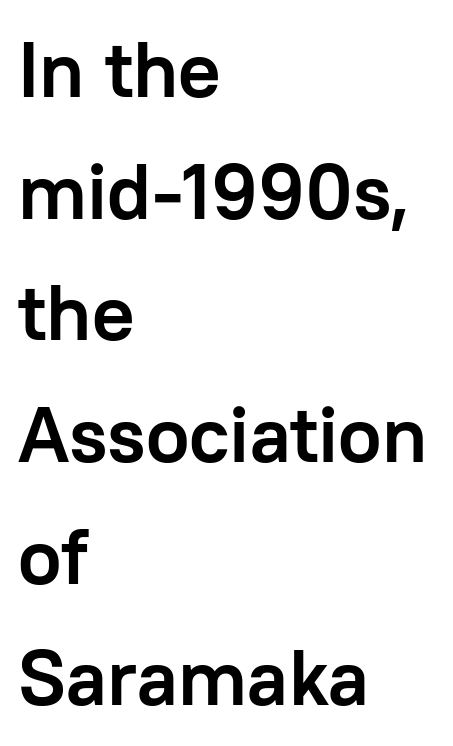
{"serif": "no", "italic": "no", "bold": "yes", "weight": "semibold", "width": "normal", "stroke_contrast": "low", "x_height": "medium", "monospaced": "no", "underline": "no", "align": "left", "line_spacing": "normal", "line_spacing_ratio": 1.54, "letter_spacing": "normal", "letter_spacing_em": 0.0, "glyph_px": 79}
